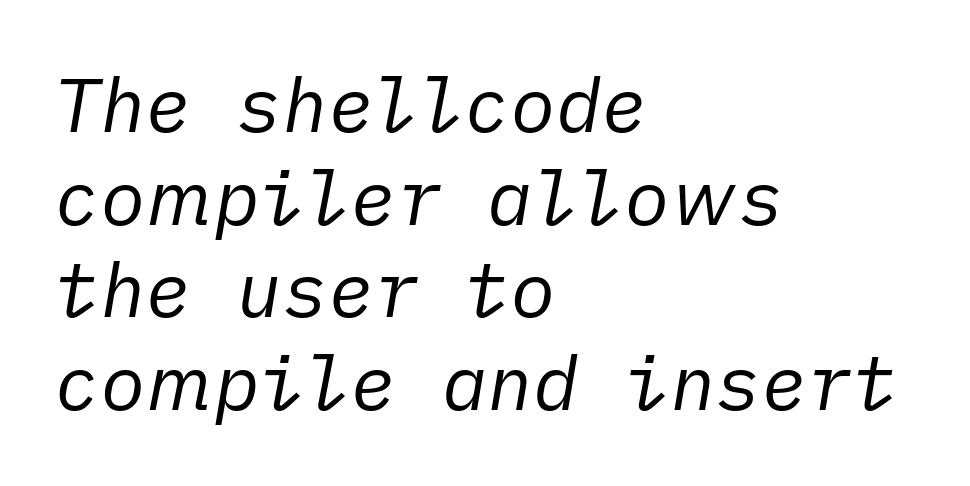
Q: Is the text bold? A: No.
Q: Is the text italic (slanted)? A: Yes, it leans right by about 10 degrees.
Q: Is the text underlined? A: No.
Q: How is the paragraph aligned? A: Left-aligned.
Q: Is the spacing between letters normal or unusually wide? A: Normal.
Q: Width (condensed, normal, or wide)? A: Normal.
Q: Stroke contrast? A: Low.
Q: x-height? A: Medium.
